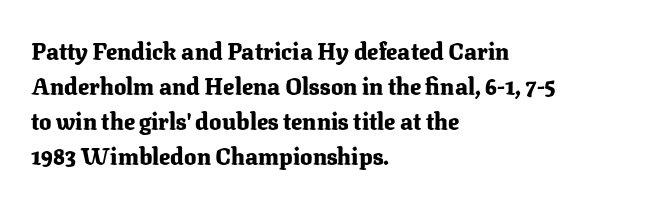
The image shows 23 px bold type, upright; set left-aligned, normal line spacing (1.52x), normal letter spacing, not underlined.
